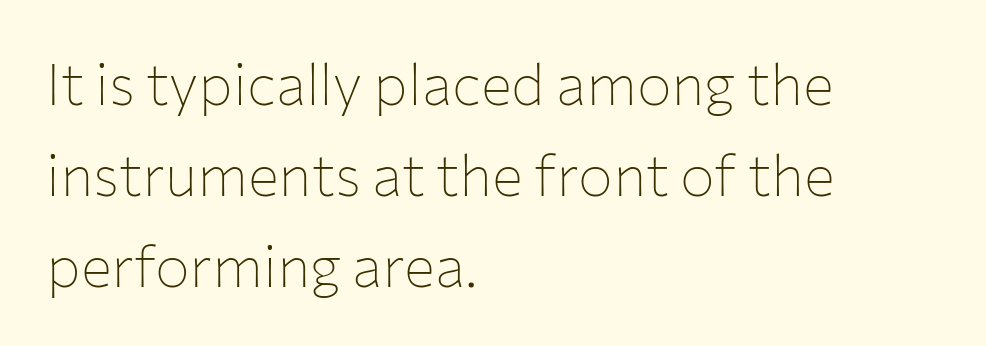
{"serif": "no", "italic": "no", "bold": "no", "weight": "thin", "width": "normal", "stroke_contrast": "low", "x_height": "medium", "monospaced": "no", "underline": "no", "align": "left", "line_spacing": "normal", "line_spacing_ratio": 1.57, "letter_spacing": "normal", "letter_spacing_em": 0.0, "glyph_px": 58}
